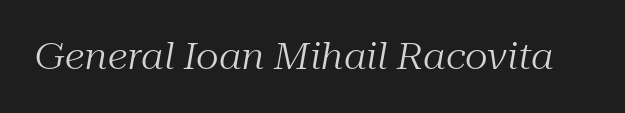
{"serif": "yes", "italic": "yes", "lean": "right", "slant_degrees": 10, "bold": "no", "weight": "regular", "width": "normal", "stroke_contrast": "medium", "x_height": "medium", "monospaced": "no", "underline": "no", "letter_spacing": "normal", "letter_spacing_em": 0.0, "glyph_px": 36}
